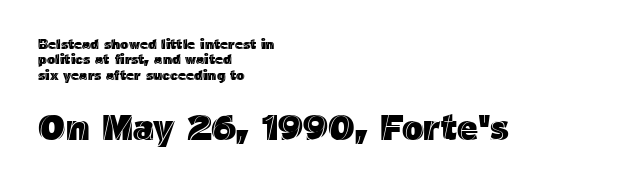
Q: Is the text italic (slanted)? A: No, it is upright.
Q: Is the text underlined? A: No.
Q: How is the paragraph aligned? A: Left-aligned.
Q: Is the spacing between letters normal or unusually wide? A: Normal.
Q: Is the spacing between lines tight, normal or loose? A: Tight.
Q: Which block of text is set in a larger size, the first (top) or the second (bottom)? A: The second (bottom) one.
Q: Width (condensed, normal, or wide)? A: Normal.
Q: x-height? A: Medium.
Q: Monospaced? A: No.
